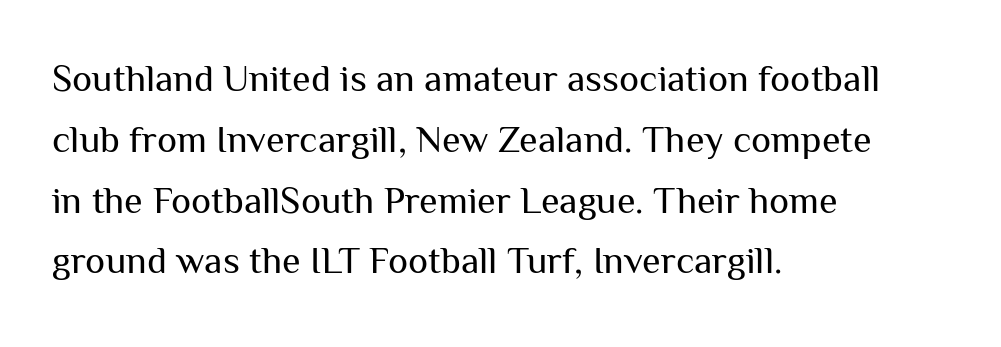
Q: Is the text bold? A: No.
Q: Is the text italic (slanted)? A: No, it is upright.
Q: Is the typeface a serif or a sans-serif typeface? A: Sans-serif.
Q: Is the text underlined? A: No.
Q: How is the paragraph aligned? A: Left-aligned.
Q: Is the spacing between letters normal or unusually wide? A: Normal.
Q: Is the spacing between lines tight, normal or loose? A: Normal.
Q: Width (condensed, normal, or wide)? A: Normal.
Q: Stroke contrast? A: Medium.
Q: x-height? A: Medium.
Q: Monospaced? A: No.
